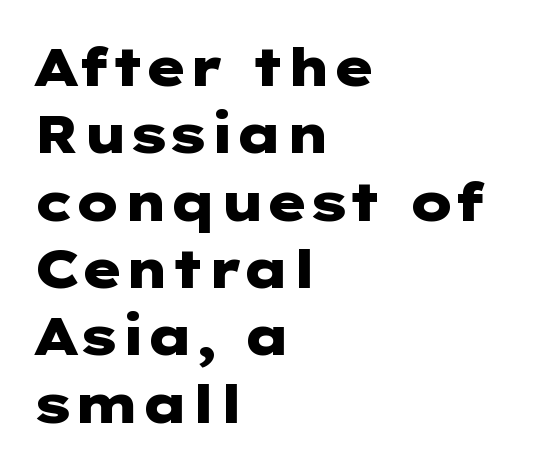
Emphasis by weight is at full strength: bold. The rendering uses a moderate line-height, typical for paragraphs. This rendering features lettering with no underline. A typesetter would label this face a sans.
